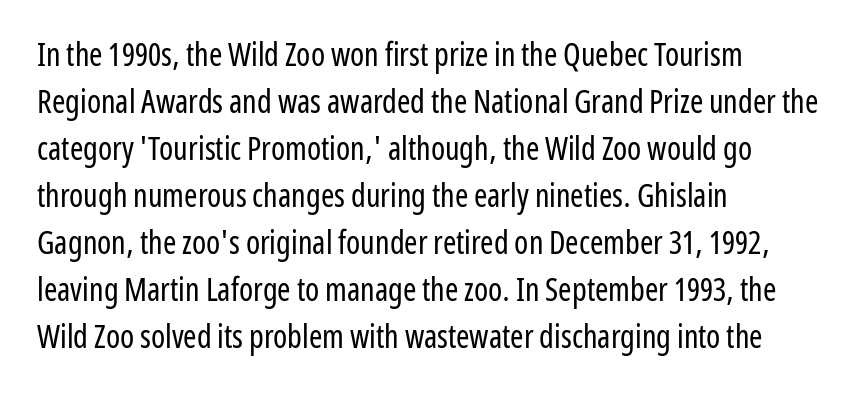
Q: Is the text bold? A: No.
Q: Is the text italic (slanted)? A: No, it is upright.
Q: Is the typeface a serif or a sans-serif typeface? A: Sans-serif.
Q: Is the text underlined? A: No.
Q: How is the paragraph aligned? A: Left-aligned.
Q: Is the spacing between letters normal or unusually wide? A: Normal.
Q: Is the spacing between lines tight, normal or loose? A: Normal.
Q: Width (condensed, normal, or wide)? A: Condensed.
Q: Stroke contrast? A: Low.
Q: x-height? A: Medium.
Q: Monospaced? A: No.
